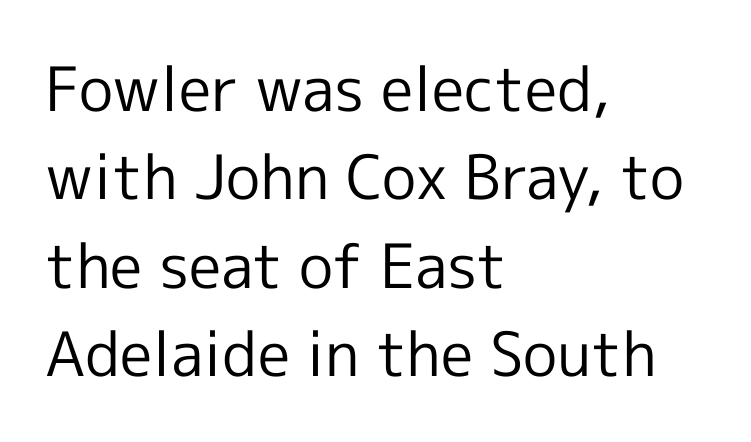
Q: Is the text bold? A: No.
Q: Is the text italic (slanted)? A: No, it is upright.
Q: Is the typeface a serif or a sans-serif typeface? A: Sans-serif.
Q: Is the text underlined? A: No.
Q: How is the paragraph aligned? A: Left-aligned.
Q: Is the spacing between letters normal or unusually wide? A: Normal.
Q: Is the spacing between lines tight, normal or loose? A: Normal.
Q: Width (condensed, normal, or wide)? A: Normal.
Q: x-height? A: Medium.
Q: Monospaced? A: No.
